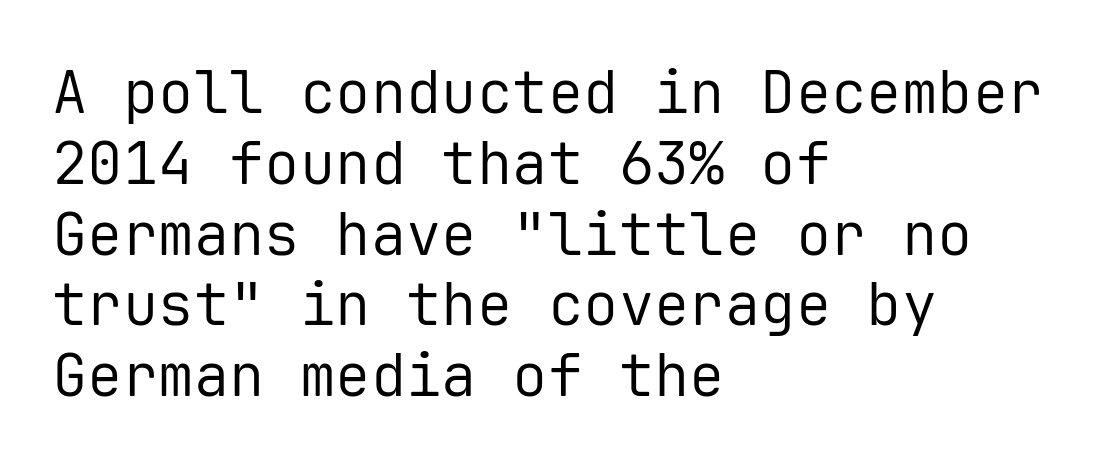
Q: Is the text bold? A: No.
Q: Is the text italic (slanted)? A: No, it is upright.
Q: Is the typeface a serif or a sans-serif typeface? A: Sans-serif.
Q: Is the text underlined? A: No.
Q: How is the paragraph aligned? A: Left-aligned.
Q: Is the spacing between letters normal or unusually wide? A: Normal.
Q: Width (condensed, normal, or wide)? A: Normal.
Q: Stroke contrast? A: Low.
Q: x-height? A: Medium.
Q: Monospaced? A: Yes.
